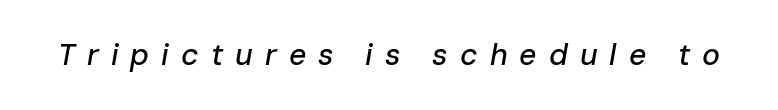
The image shows 30 px text type, italic (leaning right); set unusually wide letter spacing (+0.4 em), not underlined; low stroke contrast and a medium x-height.
